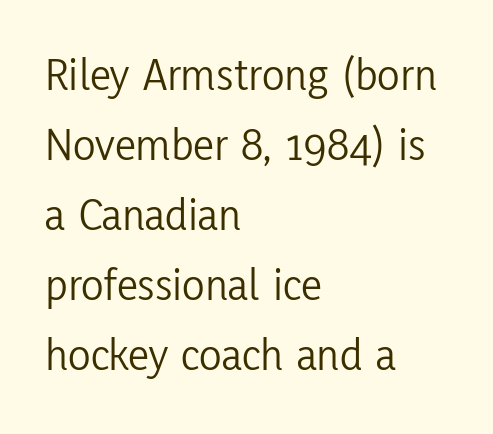
{"serif": "no", "italic": "no", "bold": "no", "weight": "light", "width": "condensed", "stroke_contrast": "low", "x_height": "medium", "monospaced": "no", "underline": "no", "align": "left", "line_spacing": "normal", "line_spacing_ratio": 1.49, "letter_spacing": "normal", "letter_spacing_em": 0.0, "glyph_px": 47}
